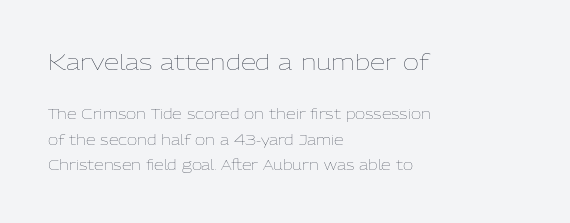
The image shows 22 px text type, upright; set left-aligned, line spacing 1.81x, normal letter spacing, not underlined; the first (top) block is 1.57x larger.
